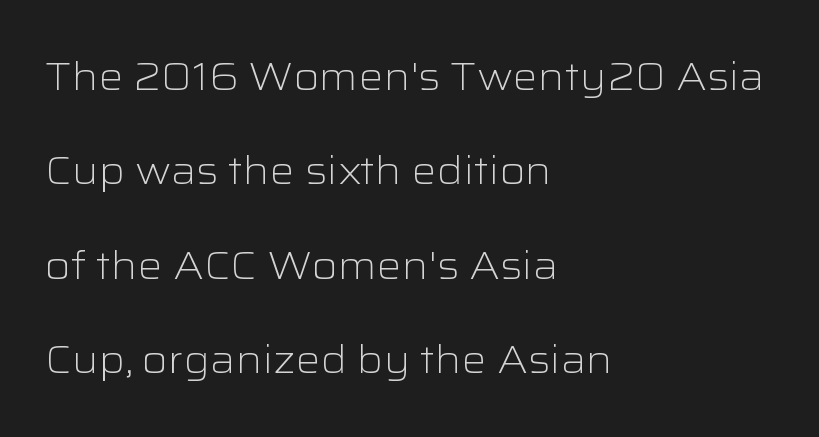
The image shows 39 px light, wide sans-serif type, upright; set left-aligned, loose line spacing (2.42x), normal letter spacing, not underlined; low stroke contrast and a medium x-height.
